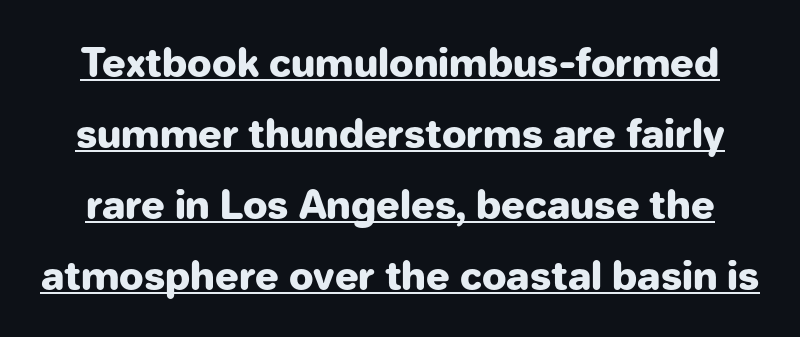
Q: Is the text bold? A: Yes.
Q: Is the text italic (slanted)? A: No, it is upright.
Q: Is the typeface a serif or a sans-serif typeface? A: Sans-serif.
Q: Is the text underlined? A: Yes.
Q: Is the spacing between letters normal or unusually wide? A: Normal.
Q: Width (condensed, normal, or wide)? A: Normal.
Q: Stroke contrast? A: Low.
Q: x-height? A: Medium.
Q: Monospaced? A: No.
